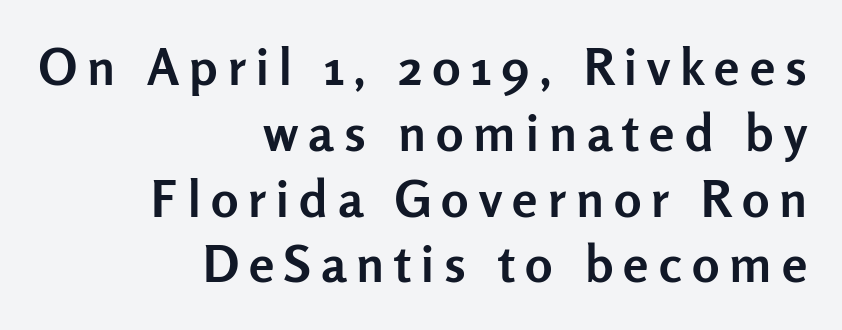
This is heavy type, rendered in bold. The specimen reads as upright at a glance. Compared with typical paragraphs, the rows here are spaced about the same. Words appear elongated and porous because spacing is wide. Character widths vary here, with narrow letters taking less room than wide ones.
